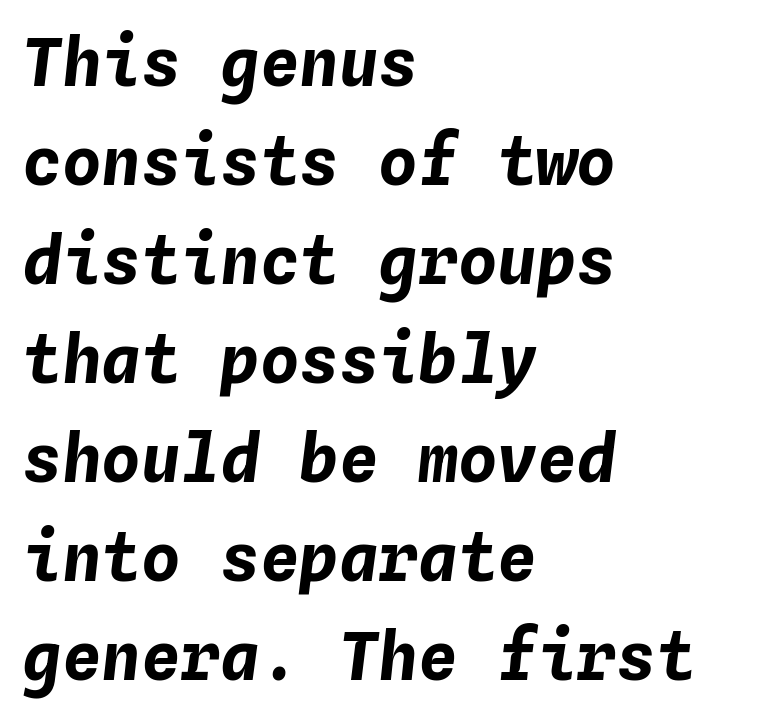
Q: Is the text bold? A: Yes.
Q: Is the text italic (slanted)? A: Yes, it leans right by about 4 degrees.
Q: Is the text underlined? A: No.
Q: How is the paragraph aligned? A: Left-aligned.
Q: Is the spacing between letters normal or unusually wide? A: Normal.
Q: Is the spacing between lines tight, normal or loose? A: Normal.
Q: Width (condensed, normal, or wide)? A: Normal.
Q: Stroke contrast? A: Low.
Q: x-height? A: Medium.
Q: Monospaced? A: Yes.
